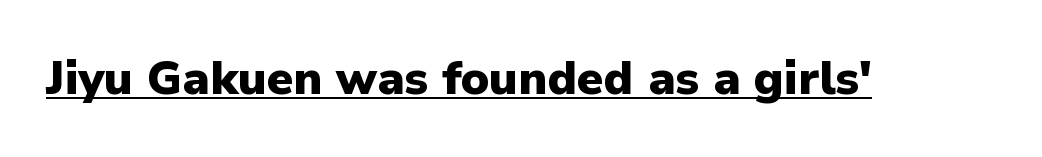
Q: Is the text bold? A: Yes.
Q: Is the text italic (slanted)? A: No, it is upright.
Q: Is the typeface a serif or a sans-serif typeface? A: Sans-serif.
Q: Is the text underlined? A: Yes.
Q: Is the spacing between letters normal or unusually wide? A: Normal.
Q: Width (condensed, normal, or wide)? A: Normal.
Q: Stroke contrast? A: Low.
Q: x-height? A: Medium.
Q: Monospaced? A: No.
